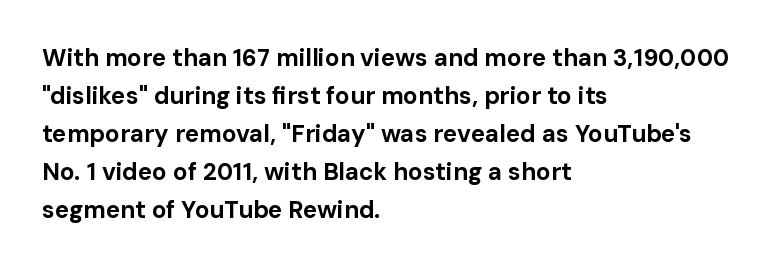
{"italic": "no", "bold": "yes", "underline": "no", "align": "left", "line_spacing": "normal", "line_spacing_ratio": 1.58, "letter_spacing": "normal", "letter_spacing_em": 0.0, "glyph_px": 24}
